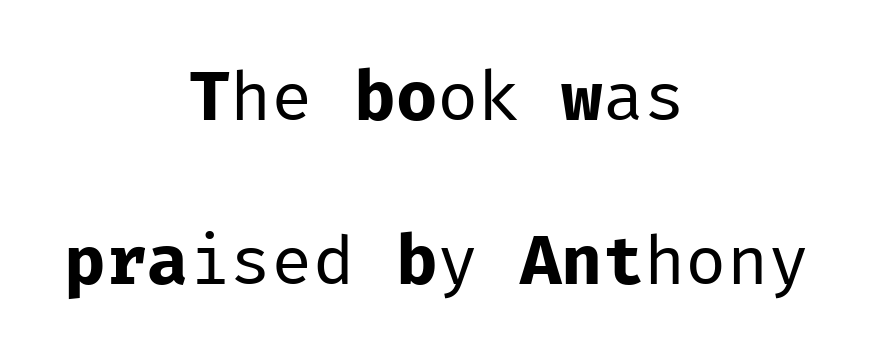
Q: Is the text bold? A: No.
Q: Is the text italic (slanted)? A: No, it is upright.
Q: Is the typeface a serif or a sans-serif typeface? A: Sans-serif.
Q: Is the text underlined? A: No.
Q: How is the paragraph aligned? A: Centered.
Q: Is the spacing between letters normal or unusually wide? A: Normal.
Q: Is the spacing between lines tight, normal or loose? A: Loose.
Q: Width (condensed, normal, or wide)? A: Normal.
Q: Stroke contrast? A: Low.
Q: x-height? A: Medium.
Q: Monospaced? A: Yes.
